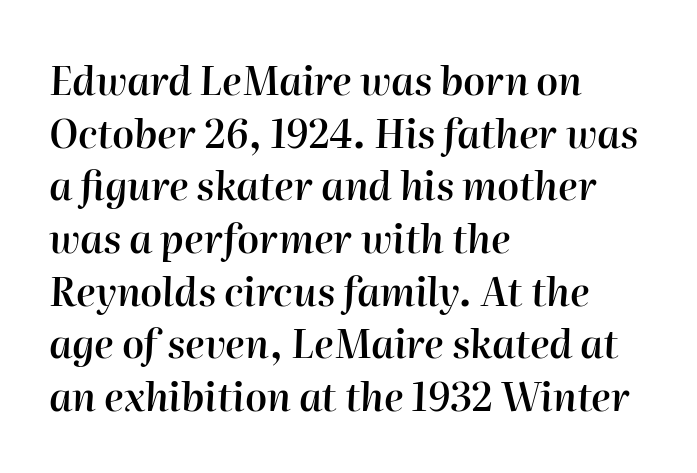
Q: Is the text bold? A: Semi-bold.
Q: Is the text italic (slanted)? A: Yes, it leans right by about 2 degrees.
Q: Is the text underlined? A: No.
Q: How is the paragraph aligned? A: Left-aligned.
Q: Is the spacing between letters normal or unusually wide? A: Normal.
Q: Is the spacing between lines tight, normal or loose? A: Normal.
Q: Width (condensed, normal, or wide)? A: Normal.
Q: Stroke contrast? A: High.
Q: x-height? A: Medium.
Q: Monospaced? A: No.
